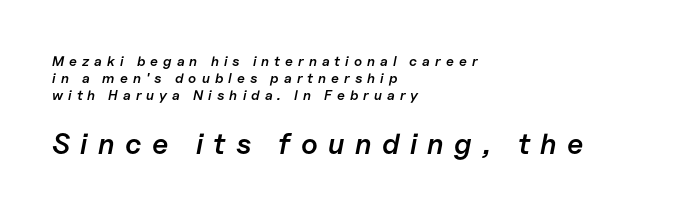
The image shows 29 px semibold type, italic (leaning right); set left-aligned, line spacing 1.21x, unusually wide letter spacing (+0.36 em), not underlined; the second (bottom) block is 2.07x larger; low stroke contrast and a medium x-height.
